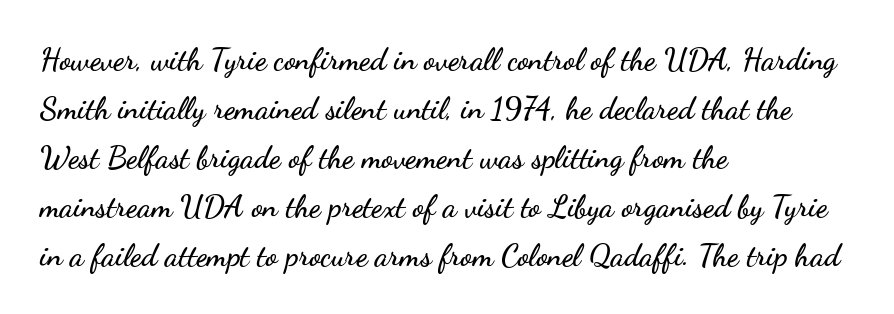
{"serif": "no", "width": "wide", "stroke_contrast": "low", "x_height": "small", "monospaced": "no", "underline": "no", "align": "left", "line_spacing": "normal", "line_spacing_ratio": 1.58, "letter_spacing": "normal", "letter_spacing_em": 0.0, "glyph_px": 31}
